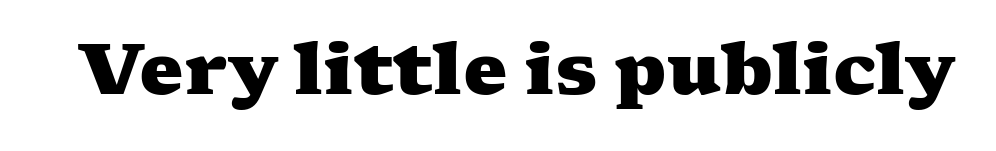
The strip under each line holds only bare page. The glyphs have the mass of a bold cut. A typesetter would call this proportional, since set widths differ per character. Each letter's strokes conclude with small projecting serifs. Does extra space separate the letters? No, they use regular spacing.
